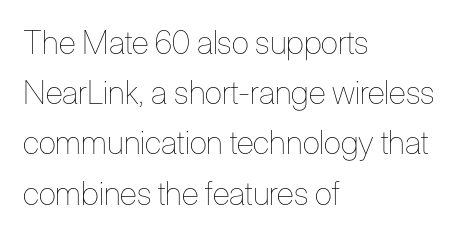
Q: Is the text bold? A: No.
Q: Is the text italic (slanted)? A: No, it is upright.
Q: Is the text underlined? A: No.
Q: How is the paragraph aligned? A: Left-aligned.
Q: Is the spacing between letters normal or unusually wide? A: Normal.
Q: Is the spacing between lines tight, normal or loose? A: Normal.
Q: Width (condensed, normal, or wide)? A: Condensed.
Q: Stroke contrast? A: Low.
Q: x-height? A: Medium.
Q: Monospaced? A: No.
